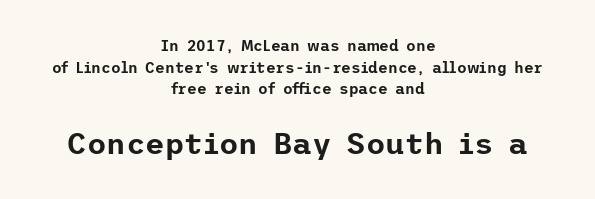
{"serif": "no", "italic": "no", "width": "normal", "stroke_contrast": "low", "x_height": "medium", "underline": "no", "align": "center", "line_spacing": "normal", "line_spacing_ratio": 1.45, "letter_spacing": "normal", "letter_spacing_em": 0.0, "larger_block": "second", "size_ratio": 2.0, "glyph_px": 30}
